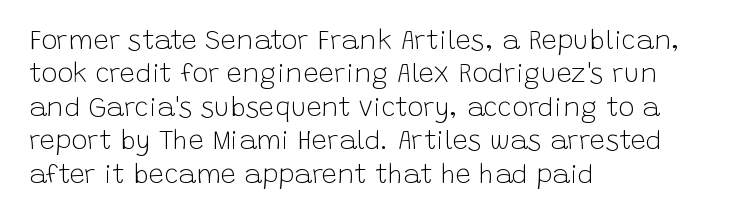
{"italic": "no", "bold": "no", "underline": "no", "align": "left", "line_spacing_ratio": 1.24, "letter_spacing": "normal", "letter_spacing_em": 0.0, "glyph_px": 27}
